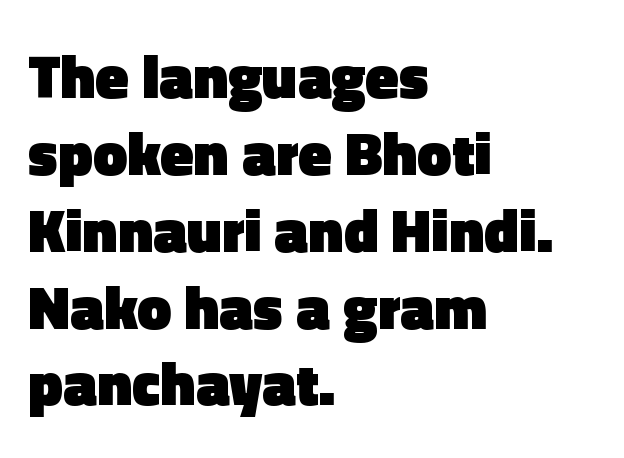
The block of text has a typical density, with ordinary space between rows. In CSS terms this would be text-align: left. Each glyph is drawn with heavy, bold strokes. Do the characters align in a grid? No, the font is proportional. Words appear dense and cohesive because spacing is normal. A typesetter would label this face a sans.
